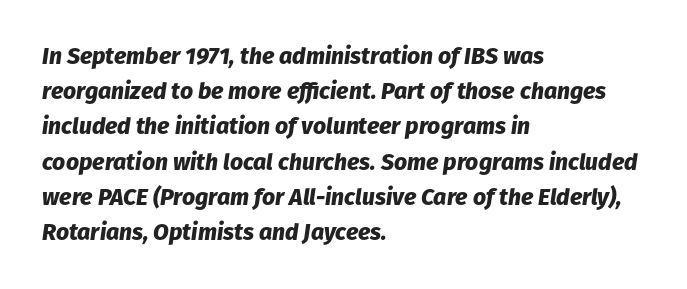
{"italic": "yes", "lean": "right", "slant_degrees": 8, "bold": "yes", "underline": "no", "align": "left", "line_spacing": "normal", "line_spacing_ratio": 1.53, "letter_spacing": "normal", "letter_spacing_em": 0.0, "glyph_px": 23}
